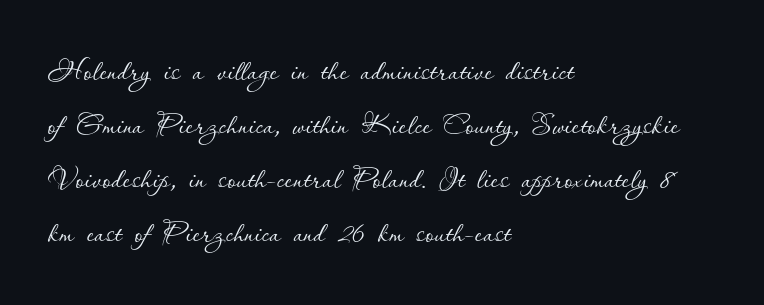
{"bold": "no", "weight": "thin", "width": "normal", "stroke_contrast": "low", "x_height": "small", "monospaced": "no", "underline": "no", "align": "left", "line_spacing": "normal", "line_spacing_ratio": 1.32, "letter_spacing": "normal", "letter_spacing_em": 0.0, "glyph_px": 41}
